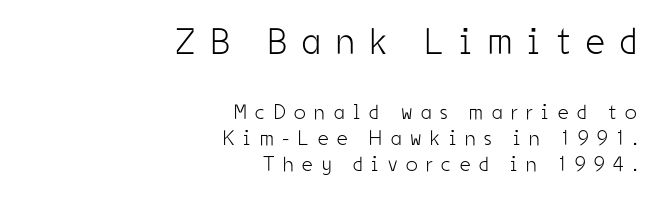
{"serif": "no", "italic": "no", "bold": "no", "weight": "light", "width": "condensed", "stroke_contrast": "low", "x_height": "medium", "monospaced": "no", "underline": "no", "align": "right", "line_spacing": "normal", "line_spacing_ratio": 1.25, "letter_spacing": "wide", "letter_spacing_em": 0.42, "larger_block": "first", "size_ratio": 1.76, "glyph_px": 37}
